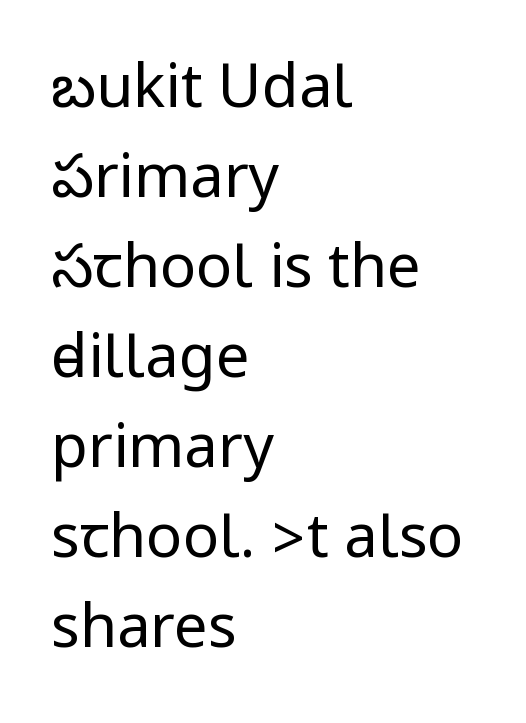
Q: Is the text bold? A: No.
Q: Is the text italic (slanted)? A: No, it is upright.
Q: Is the typeface a serif or a sans-serif typeface? A: Sans-serif.
Q: Is the text underlined? A: No.
Q: How is the paragraph aligned? A: Left-aligned.
Q: Is the spacing between letters normal or unusually wide? A: Normal.
Q: Is the spacing between lines tight, normal or loose? A: Normal.
Q: Width (condensed, normal, or wide)? A: Condensed.
Q: Stroke contrast? A: Low.
